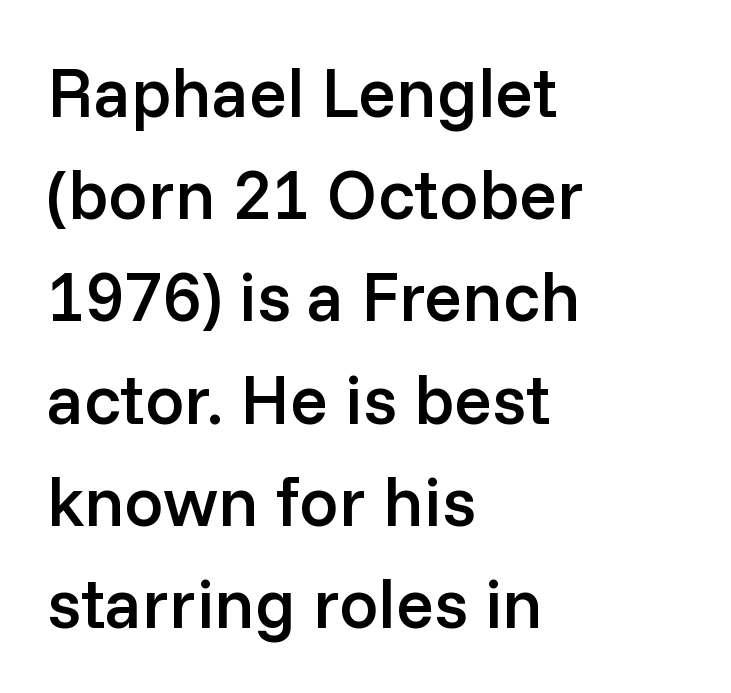
The image shows 70 px semibold sans-serif type, upright; set left-aligned, normal line spacing (1.46x), normal letter spacing, not underlined; low stroke contrast and a medium x-height.
